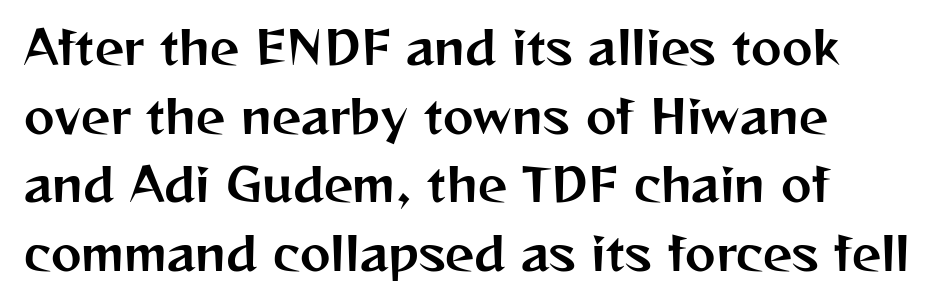
{"serif": "no", "italic": "no", "width": "normal", "stroke_contrast": "medium", "x_height": "medium", "monospaced": "no", "underline": "no", "align": "left", "line_spacing": "normal", "line_spacing_ratio": 1.49, "letter_spacing": "normal", "letter_spacing_em": 0.0, "glyph_px": 46}
